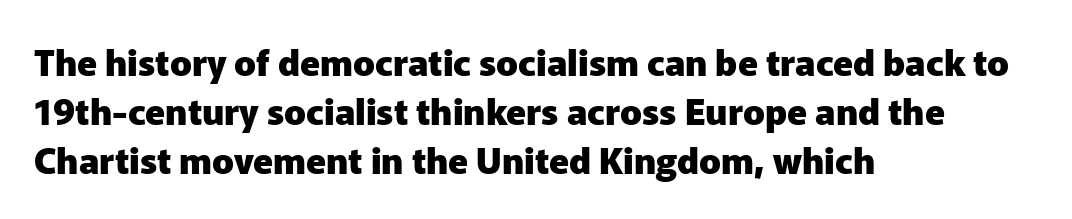
The image shows 36 px heavy sans-serif type, upright; set left-aligned, normal line spacing (1.36x), normal letter spacing, not underlined; low stroke contrast and a medium x-height.
